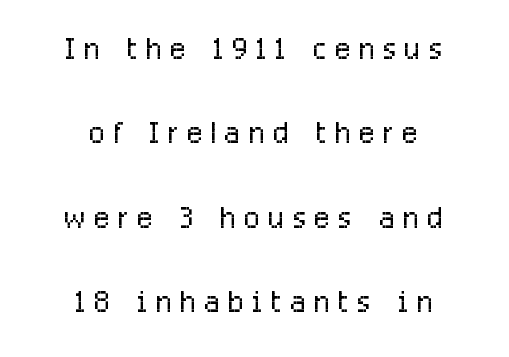
{"serif": "no", "italic": "no", "bold": "no", "weight": "light", "width": "condensed", "stroke_contrast": "low", "x_height": "medium", "monospaced": "no", "underline": "no", "align": "center", "line_spacing": "loose", "line_spacing_ratio": 2.01, "letter_spacing": "wide", "letter_spacing_em": 0.2, "glyph_px": 42}
